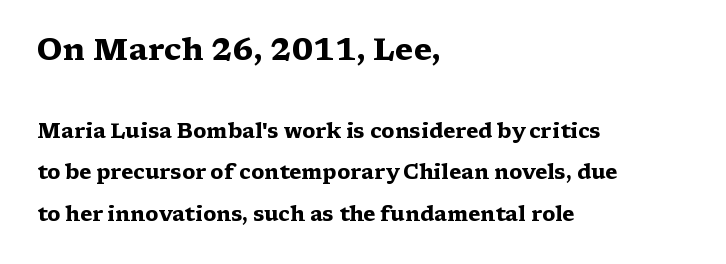
Q: Is the text bold? A: Yes.
Q: Is the text italic (slanted)? A: No, it is upright.
Q: Is the typeface a serif or a sans-serif typeface? A: Serif.
Q: Is the text underlined? A: No.
Q: How is the paragraph aligned? A: Left-aligned.
Q: Is the spacing between letters normal or unusually wide? A: Normal.
Q: Is the spacing between lines tight, normal or loose? A: Loose.
Q: Which block of text is set in a larger size, the first (top) or the second (bottom)? A: The first (top) one.
Q: Width (condensed, normal, or wide)? A: Wide.
Q: Stroke contrast? A: Medium.
Q: x-height? A: Medium.
Q: Monospaced? A: No.
